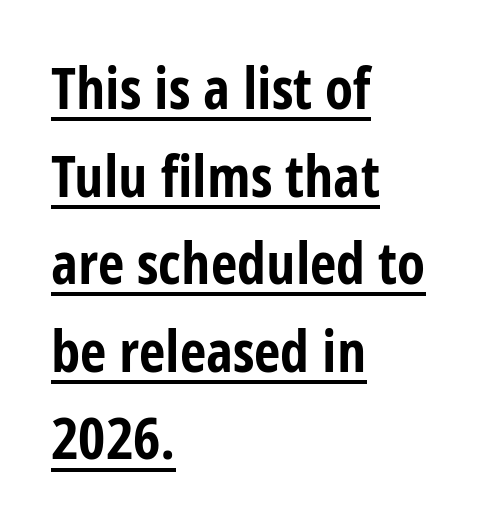
The passage shown is emphatically bold. These characters rest on top of a visible drawn line. Designer's note — italics off, roman on. The rendering shows plain stroke endings on the letterforms — a sans-serif design. Each letter keeps its own natural width here, so spacing adapts to shape.
